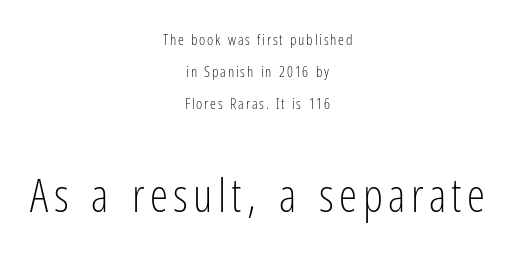
Caption: multi-line text, centered on the measure. Do the letters lean? They stand straight. The composition opens small and finishes big. This block would shrink considerably if given ordinary leading; it's expanded now.
